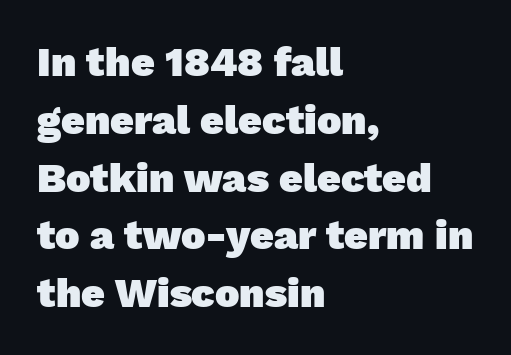
{"serif": "no", "bold": "yes", "weight": "heavy", "width": "normal", "stroke_contrast": "low", "x_height": "medium", "monospaced": "no", "underline": "no", "align": "left", "line_spacing": "normal", "line_spacing_ratio": 1.41, "letter_spacing": "normal", "letter_spacing_em": 0.0, "glyph_px": 41}
